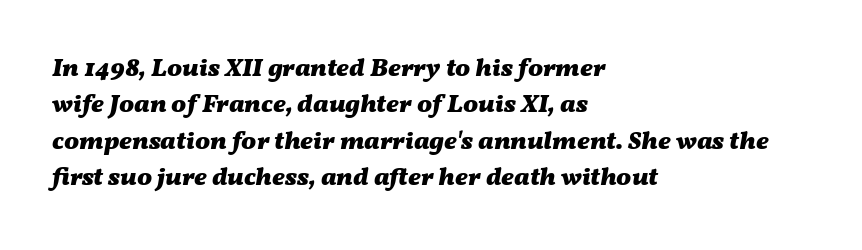
The image shows 25 px bold type, italic (leaning right); set left-aligned, normal line spacing (1.46x), normal letter spacing, not underlined.
